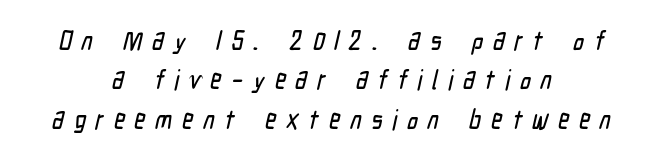
The image shows 27 px text type; set centered, normal line spacing (1.46x), unusually wide letter spacing (+0.36 em), not underlined.
